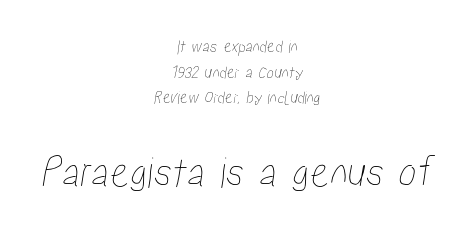
A student would notice the bottom passage is typeset larger than what precedes it. Words appear dense and cohesive because spacing is normal. Is this a fixed-width face? No — the glyphs have proportional, varying widths. The whitespace from short lines is split evenly between both sides.
